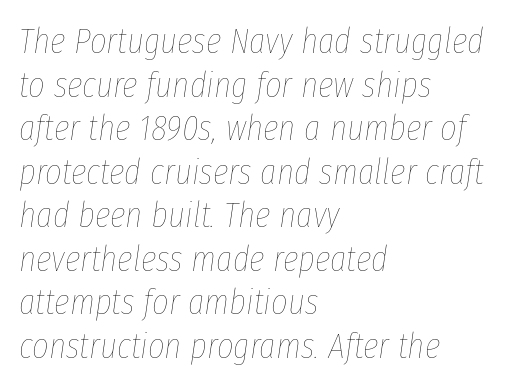
The image shows 36 px thin, condensed type, italic (leaning right); set left-aligned, line spacing 1.21x, normal letter spacing, not underlined; low stroke contrast and a medium x-height.
